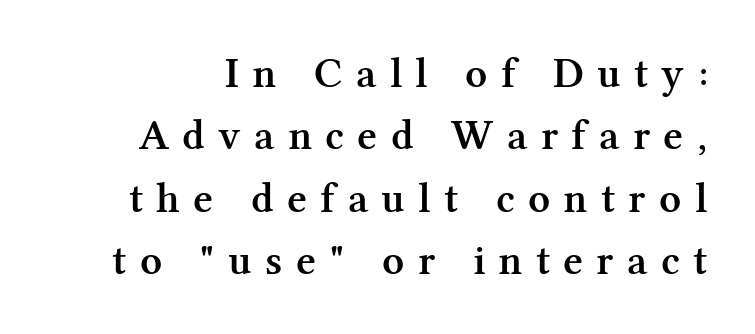
The image shows 43 px semibold serif type, upright; set normal line spacing (1.45x), unusually wide letter spacing (+0.31 em), not underlined; medium stroke contrast and a medium x-height.
